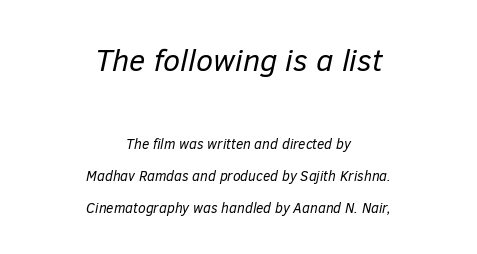
The image shows 31 px regular-weight type, italic (leaning right); set centered, loose line spacing (2.29x), normal letter spacing, not underlined; the first (top) block is 2.21x larger; low stroke contrast and a medium x-height.
